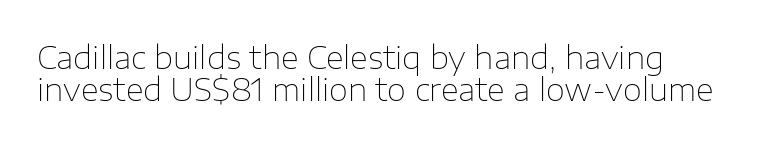
The passage shown is not underscored anywhere. The face used here is proportionally spaced, like ordinary book or web type. Horizontal alignment here is leftward, the default for most running prose. Very little white space separates one row of letters from the next. The characters are drawn with everyday or finer stroke widths. Short note: letters normally spaced.
